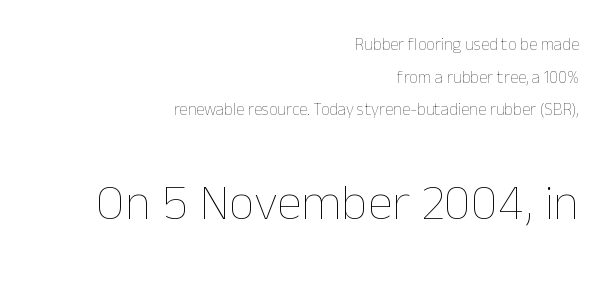
The ragged edge is on the left, which tells us the setting is flush right. You could not count columns in this text — the font is proportionally spaced. The letters look calm and open, with moderate or lighter stems. Is there much room between lines? Yes — plenty of vertical air separates them. The zone under the glyphs is completely vacant.
